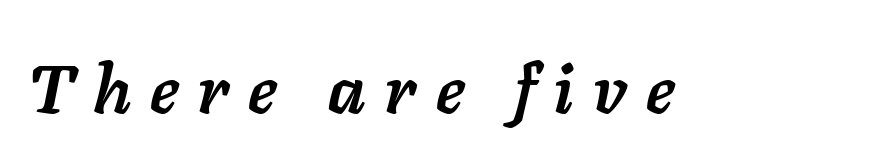
Q: Is the text bold? A: Yes.
Q: Is the text italic (slanted)? A: Yes, it leans right by about 11 degrees.
Q: Is the text underlined? A: No.
Q: Is the spacing between letters normal or unusually wide? A: Unusually wide.
Q: Width (condensed, normal, or wide)? A: Normal.
Q: Stroke contrast? A: Low.
Q: x-height? A: Medium.
Q: Monospaced? A: No.
